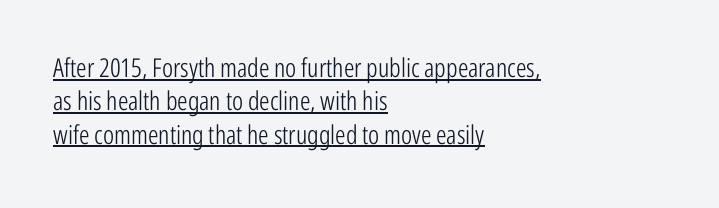
{"italic": "no", "bold": "no", "underline": "yes", "align": "left", "line_spacing": "normal", "line_spacing_ratio": 1.28, "letter_spacing": "normal", "letter_spacing_em": 0.0, "glyph_px": 26}
